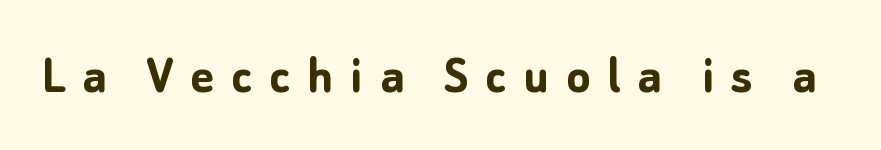
The image shows 56 px semibold sans-serif type, upright; set unusually wide letter spacing (+0.3 em), not underlined; low stroke contrast and a medium x-height.
